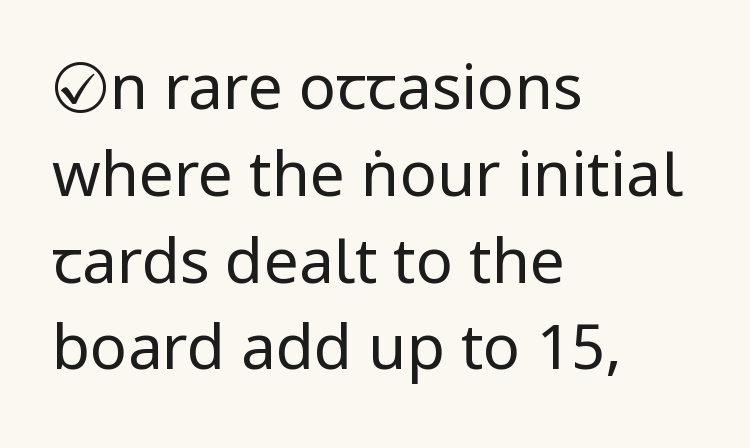
Q: Is the text bold? A: No.
Q: Is the text italic (slanted)? A: No, it is upright.
Q: Is the typeface a serif or a sans-serif typeface? A: Sans-serif.
Q: Is the text underlined? A: No.
Q: How is the paragraph aligned? A: Left-aligned.
Q: Is the spacing between letters normal or unusually wide? A: Normal.
Q: Is the spacing between lines tight, normal or loose? A: Normal.
Q: Width (condensed, normal, or wide)? A: Condensed.
Q: Stroke contrast? A: Low.
Q: x-height? A: Large.
Q: Monospaced? A: No.
